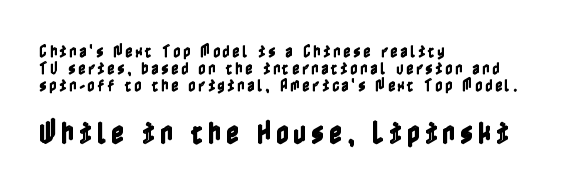
The image shows 25 px text type, upright; set left-aligned, line spacing 1.23x, not underlined; the second (bottom) block is 1.79x larger.
